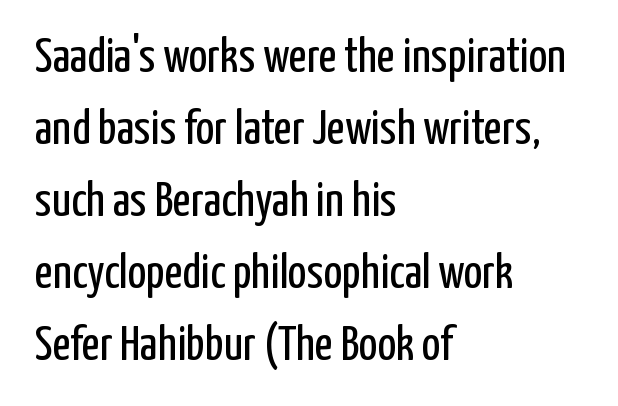
{"serif": "no", "italic": "no", "bold": "no", "weight": "regular", "width": "condensed", "stroke_contrast": "low", "x_height": "medium", "monospaced": "no", "underline": "no", "align": "left", "line_spacing": "normal", "line_spacing_ratio": 1.47, "letter_spacing": "normal", "letter_spacing_em": 0.0, "glyph_px": 49}
